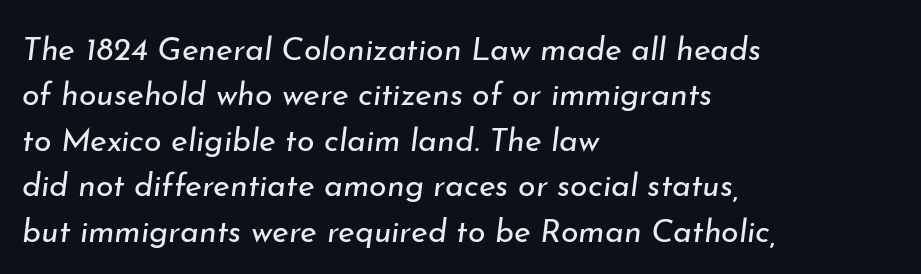
The image shows 32 px regular-weight type, italic (leaning right); set left-aligned, normal line spacing (1.42x), normal letter spacing, not underlined; low stroke contrast and a small x-height.
